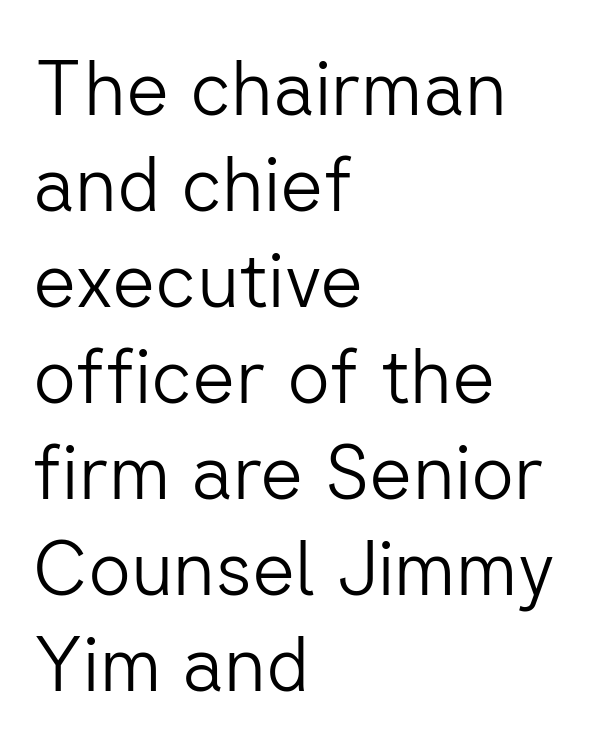
Q: Is the text bold? A: No.
Q: Is the text italic (slanted)? A: No, it is upright.
Q: Is the typeface a serif or a sans-serif typeface? A: Sans-serif.
Q: Is the text underlined? A: No.
Q: How is the paragraph aligned? A: Left-aligned.
Q: Is the spacing between letters normal or unusually wide? A: Normal.
Q: Is the spacing between lines tight, normal or loose? A: Normal.
Q: Width (condensed, normal, or wide)? A: Normal.
Q: Stroke contrast? A: Low.
Q: x-height? A: Medium.
Q: Monospaced? A: No.
